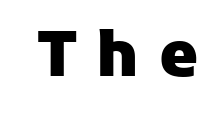
{"serif": "no", "italic": "no", "bold": "yes", "weight": "heavy", "width": "normal", "stroke_contrast": "low", "x_height": "medium", "monospaced": "no", "underline": "no", "letter_spacing": "wide", "letter_spacing_em": 0.31, "glyph_px": 62}
